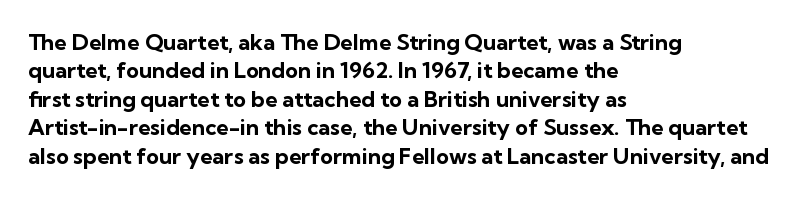
{"italic": "no", "bold": "yes", "underline": "no", "align": "left", "line_spacing": "normal", "line_spacing_ratio": 1.29, "letter_spacing": "normal", "letter_spacing_em": 0.0, "glyph_px": 22}
